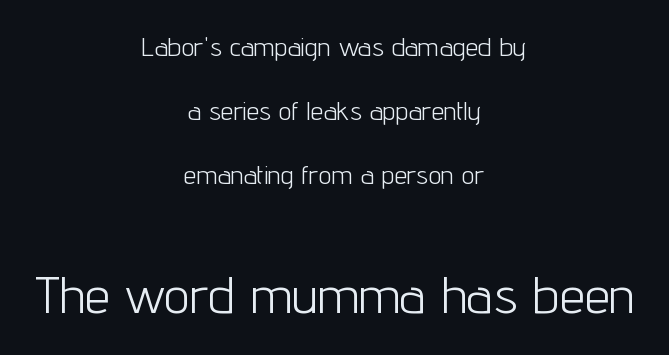
{"serif": "no", "italic": "no", "bold": "no", "weight": "light", "width": "condensed", "stroke_contrast": "low", "x_height": "medium", "monospaced": "no", "underline": "no", "align": "center", "line_spacing": "loose", "line_spacing_ratio": 2.46, "letter_spacing": "normal", "letter_spacing_em": 0.0, "larger_block": "second", "size_ratio": 1.96, "glyph_px": 51}
